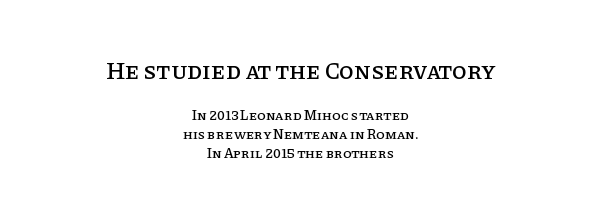
{"italic": "no", "underline": "no", "align": "center", "line_spacing": "normal", "line_spacing_ratio": 1.37, "letter_spacing": "normal", "letter_spacing_em": 0.0, "larger_block": "first", "size_ratio": 1.71, "glyph_px": 24}
